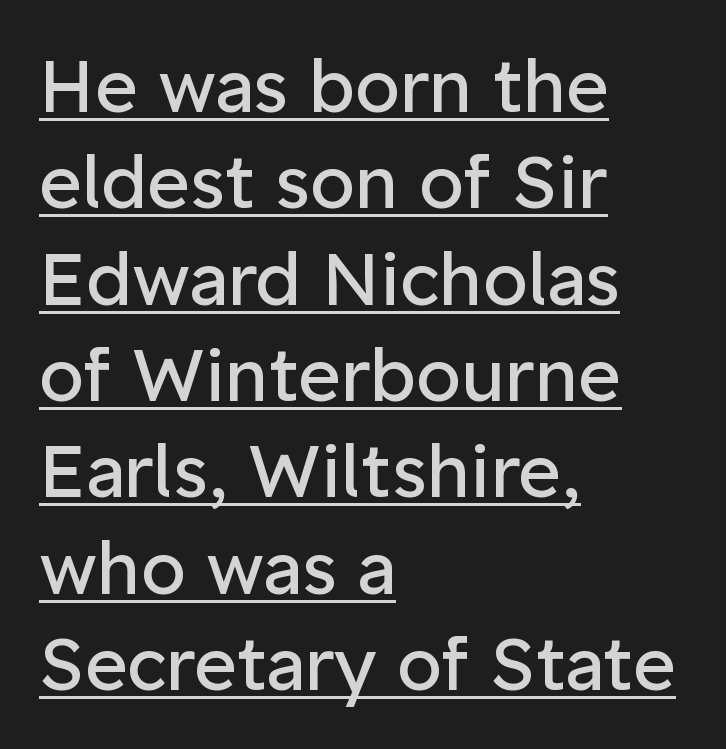
{"serif": "no", "italic": "no", "bold": "no", "weight": "regular", "width": "normal", "stroke_contrast": "low", "x_height": "medium", "monospaced": "no", "underline": "yes", "align": "left", "line_spacing": "normal", "line_spacing_ratio": 1.32, "letter_spacing": "normal", "letter_spacing_em": 0.0, "glyph_px": 73}
